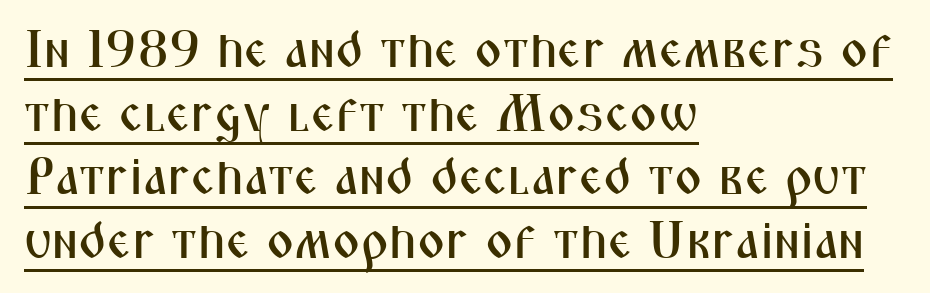
{"serif": "no", "italic": "no", "width": "condensed", "stroke_contrast": "medium", "x_height": "medium", "monospaced": "no", "underline": "yes", "align": "left", "line_spacing_ratio": 1.2, "letter_spacing": "normal", "letter_spacing_em": 0.0, "glyph_px": 53}
